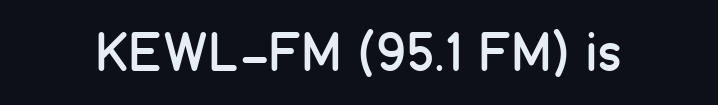
Q: Is the text bold? A: No.
Q: Is the text italic (slanted)? A: No, it is upright.
Q: Is the typeface a serif or a sans-serif typeface? A: Sans-serif.
Q: Is the text underlined? A: No.
Q: Is the spacing between letters normal or unusually wide? A: Normal.
Q: Width (condensed, normal, or wide)? A: Condensed.
Q: Stroke contrast? A: Low.
Q: x-height? A: Medium.
Q: Monospaced? A: No.
